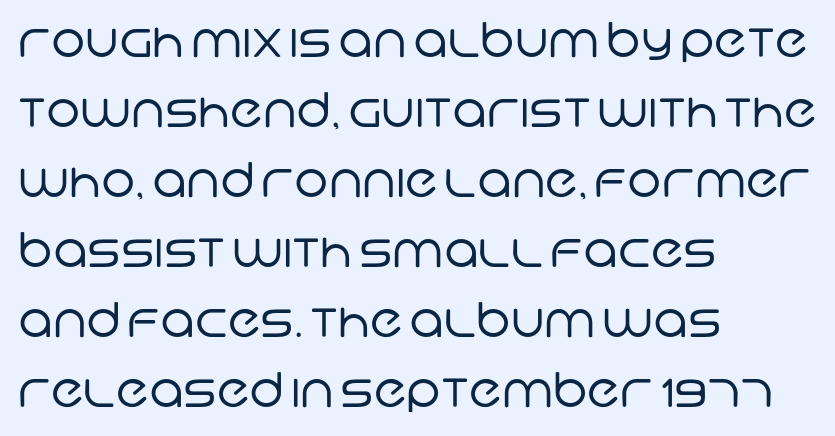
Q: Is the text bold? A: No.
Q: Is the typeface a serif or a sans-serif typeface? A: Sans-serif.
Q: Is the text underlined? A: No.
Q: How is the paragraph aligned? A: Left-aligned.
Q: Is the spacing between letters normal or unusually wide? A: Normal.
Q: Is the spacing between lines tight, normal or loose? A: Normal.
Q: Width (condensed, normal, or wide)? A: Normal.
Q: Stroke contrast? A: Low.
Q: x-height? A: Large.
Q: Monospaced? A: No.
